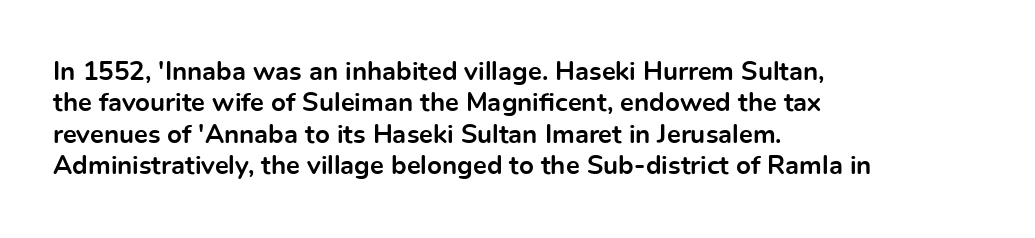
{"italic": "no", "bold": "yes", "underline": "no", "align": "left", "line_spacing_ratio": 1.21, "letter_spacing": "normal", "letter_spacing_em": 0.0, "glyph_px": 26}
